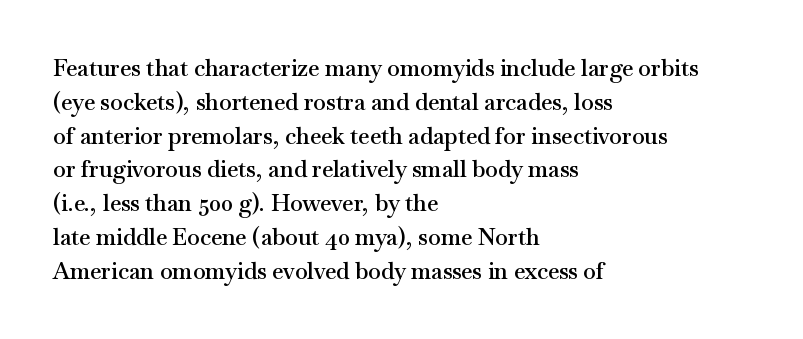
Upright lettering throughout. Reading down the block, your eye returns to a fixed left position each line. Strokes here are thickened, but only to semibold level. Evenly set lines give the paragraph a standard silhouette. Standard letterfit; no display-style spreading of the glyphs. Clear beneath every line of the passage.
